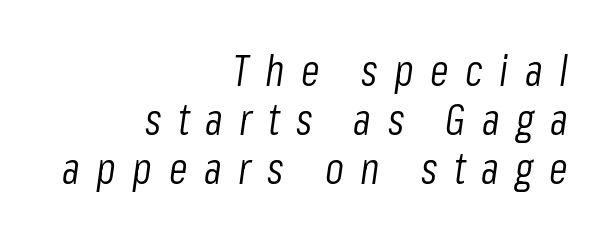
The compositor pushed each line to the right boundary. This block would grow much taller if given ordinary leading; it's compressed now. This sample has the flowing, uneven cadence of proportional lettering. Quick note: underline off. Think standard paragraph weight, or any step lighter than that.
